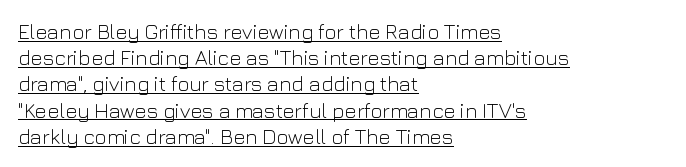
The image shows 21 px text type, upright; set left-aligned, normal line spacing (1.25x), normal letter spacing, underlined.
